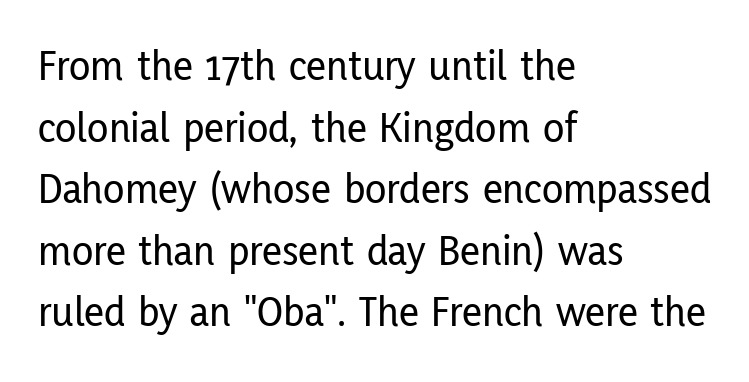
{"serif": "no", "italic": "no", "width": "condensed", "stroke_contrast": "low", "x_height": "medium", "monospaced": "no", "underline": "no", "align": "left", "line_spacing": "normal", "line_spacing_ratio": 1.4, "letter_spacing": "normal", "letter_spacing_em": 0.0, "glyph_px": 44}
